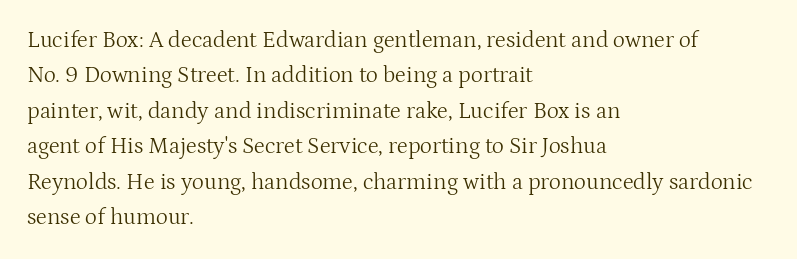
The face looks like a standard text weight, possibly lighter. Vertical strokes here are truly vertical. These lines keep a tight, regular rhythm from letter to letter. Leading matches the norm, producing a regular column. Left-aligned paragraph, ragged on the right. The space directly below the letters is spotless.
